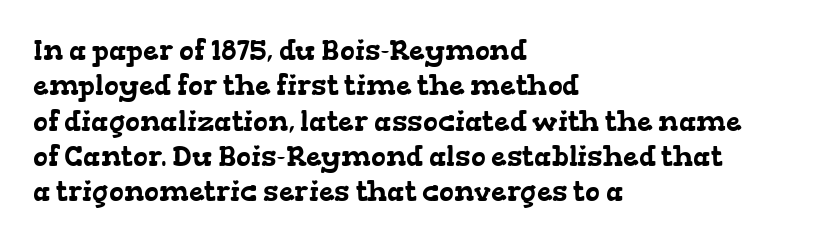
The image shows 28 px wide serif type; set left-aligned, normal line spacing (1.26x), normal letter spacing, not underlined; low stroke contrast and a medium x-height.
